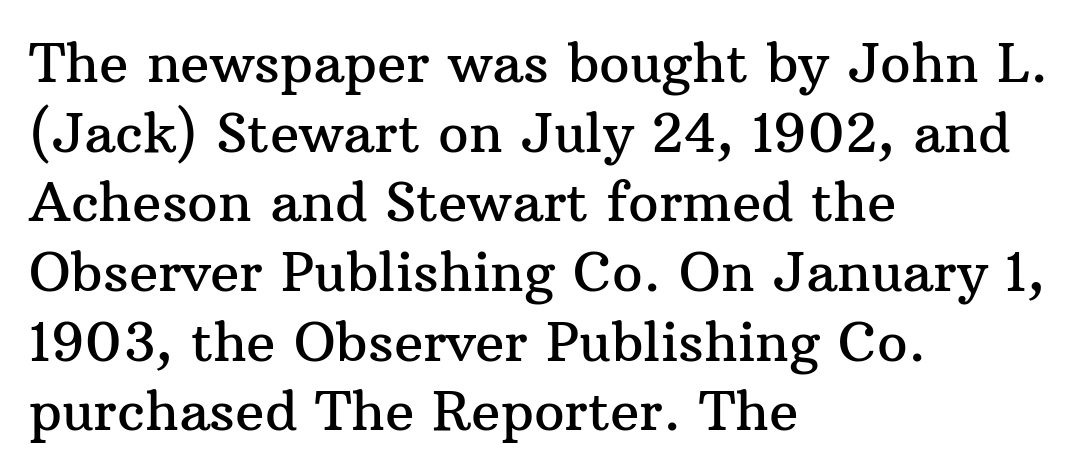
{"serif": "yes", "italic": "no", "width": "normal", "stroke_contrast": "medium", "x_height": "medium", "monospaced": "no", "underline": "no", "align": "left", "line_spacing": "normal", "line_spacing_ratio": 1.29, "letter_spacing": "normal", "letter_spacing_em": 0.0, "glyph_px": 54}
